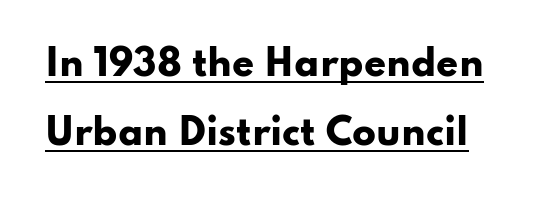
The vertical gap from one line to the next is large. The letters sit at their default tracking, neither squeezed nor spread. Varying glyph widths throughout — classic text-font behaviour. Notice how thick the strokes are: this is what a full bold looks like.
